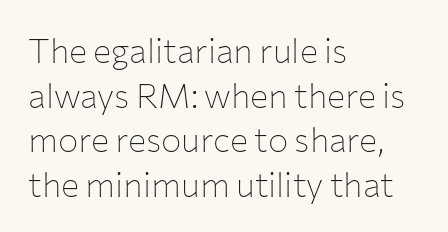
Q: Is the text bold? A: No.
Q: Is the text italic (slanted)? A: No, it is upright.
Q: Is the typeface a serif or a sans-serif typeface? A: Sans-serif.
Q: Is the text underlined? A: No.
Q: How is the paragraph aligned? A: Left-aligned.
Q: Is the spacing between letters normal or unusually wide? A: Normal.
Q: Is the spacing between lines tight, normal or loose? A: Normal.
Q: Width (condensed, normal, or wide)? A: Normal.
Q: Stroke contrast? A: Low.
Q: x-height? A: Medium.
Q: Monospaced? A: No.
